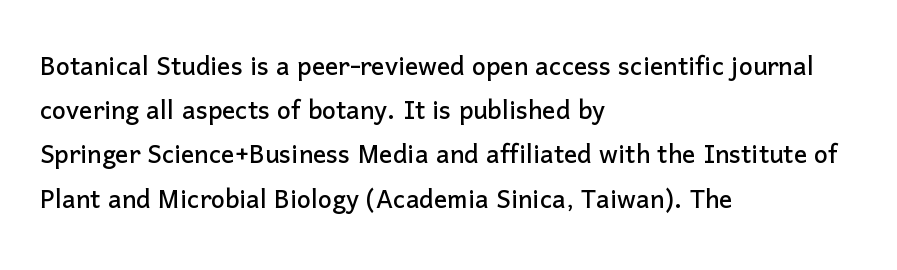
{"serif": "no", "italic": "no", "width": "normal", "stroke_contrast": "low", "x_height": "medium", "monospaced": "no", "underline": "no", "align": "left", "line_spacing": "normal", "line_spacing_ratio": 1.34, "letter_spacing": "normal", "letter_spacing_em": 0.0, "glyph_px": 33}
